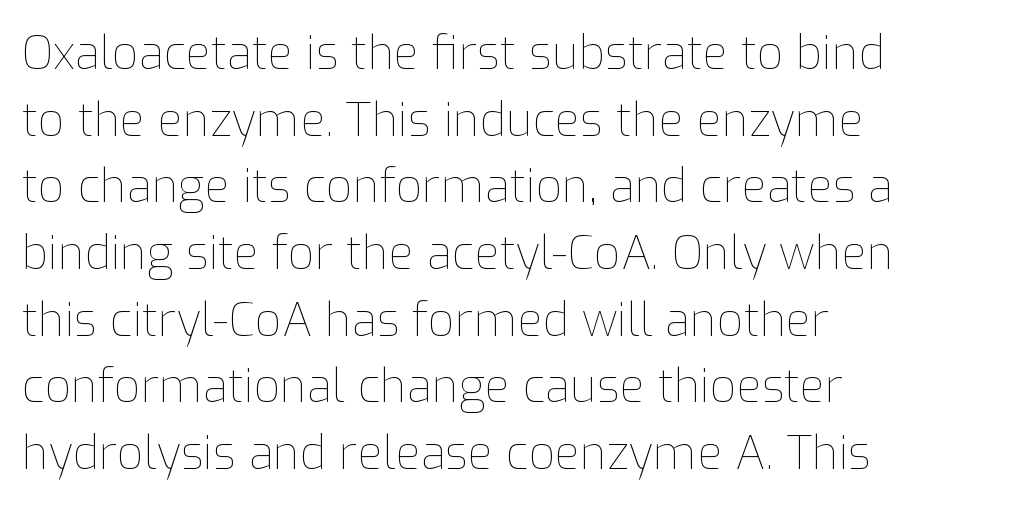
Stroke thickness stays within the range of a standard reading face or lighter. If you measured baseline to baseline, you'd find a middling distance. Unmarked baselines from the first word to the last. Tall strokes in this sample are plumb rather than angled. The rag falls on the right side of this text block.
